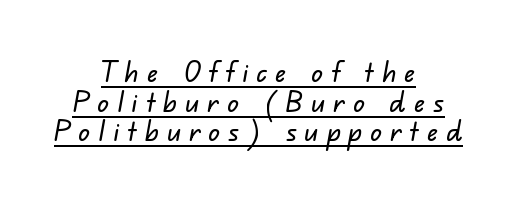
If you measured baseline to baseline, you'd find a short distance. Typographically, this falls in the sans-serif category. Students, note that the glyphs here are deliberately spaced far apart. If you folded the block vertically in half, each line would mirror itself in length. Each letter keeps its own natural width here, so spacing adapts to shape. Underlining? Definitely there.
